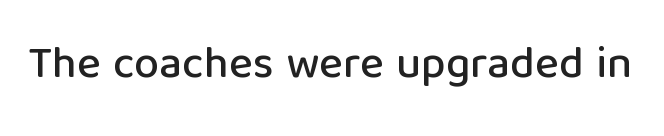
{"serif": "no", "italic": "no", "width": "normal", "stroke_contrast": "low", "x_height": "medium", "monospaced": "no", "underline": "no", "letter_spacing": "normal", "letter_spacing_em": 0.0, "glyph_px": 45}
